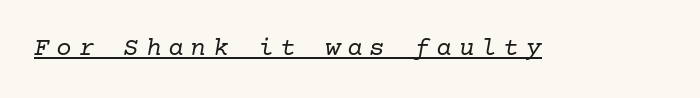
{"italic": "yes", "lean": "right", "slant_degrees": 10, "bold": "no", "underline": "yes", "letter_spacing": "wide", "letter_spacing_em": 0.26, "glyph_px": 26}
